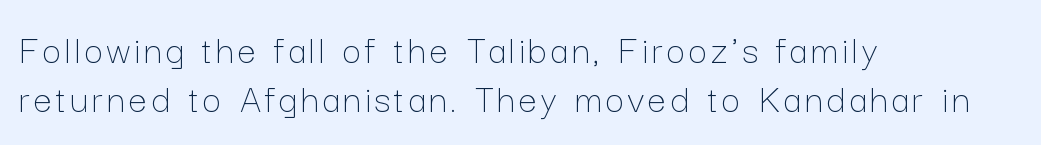
The image shows 41 px thin type, upright; set left-aligned, line spacing 1.2x, not underlined; low stroke contrast and a medium x-height.
